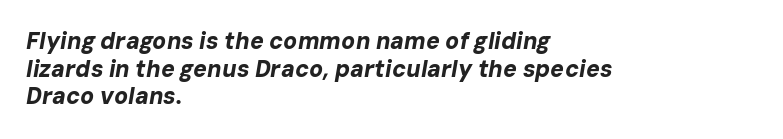
{"italic": "yes", "lean": "right", "slant_degrees": 10, "bold": "yes", "underline": "no", "align": "left", "line_spacing_ratio": 1.2, "letter_spacing": "normal", "letter_spacing_em": 0.0, "glyph_px": 23}
